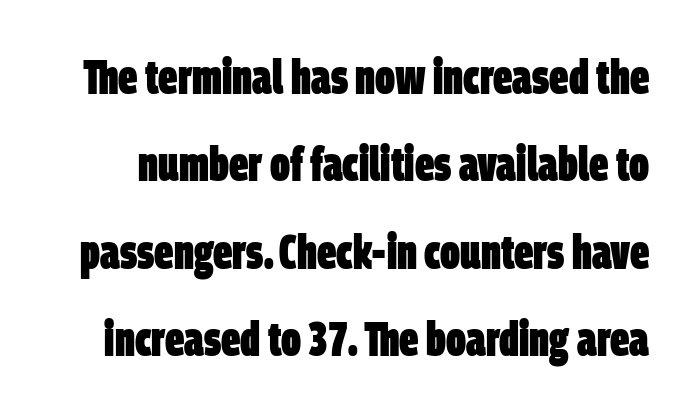
Q: Is the text bold? A: Yes.
Q: Is the typeface a serif or a sans-serif typeface? A: Sans-serif.
Q: Is the text underlined? A: No.
Q: Is the spacing between letters normal or unusually wide? A: Normal.
Q: Width (condensed, normal, or wide)? A: Condensed.
Q: Stroke contrast? A: Low.
Q: x-height? A: Large.
Q: Monospaced? A: No.
